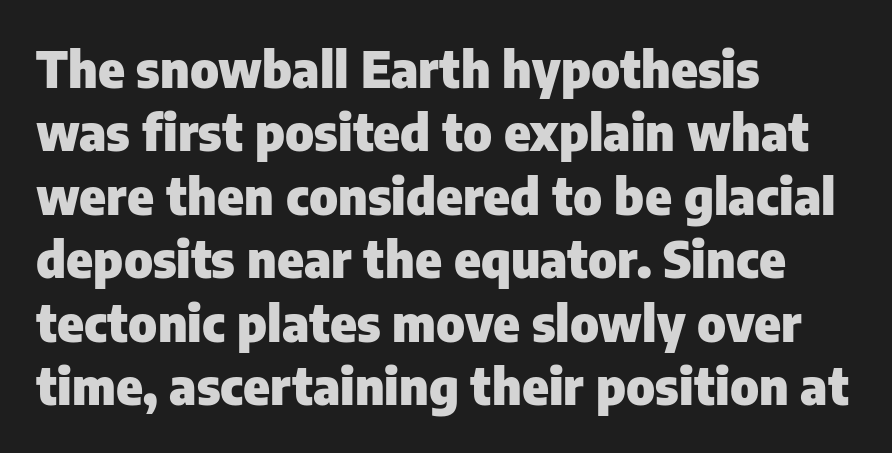
Q: Is the text bold? A: Yes.
Q: Is the text italic (slanted)? A: No, it is upright.
Q: Is the typeface a serif or a sans-serif typeface? A: Sans-serif.
Q: Is the text underlined? A: No.
Q: How is the paragraph aligned? A: Left-aligned.
Q: Is the spacing between letters normal or unusually wide? A: Normal.
Q: Is the spacing between lines tight, normal or loose? A: Normal.
Q: Width (condensed, normal, or wide)? A: Normal.
Q: Stroke contrast? A: Low.
Q: x-height? A: Medium.
Q: Monospaced? A: No.
